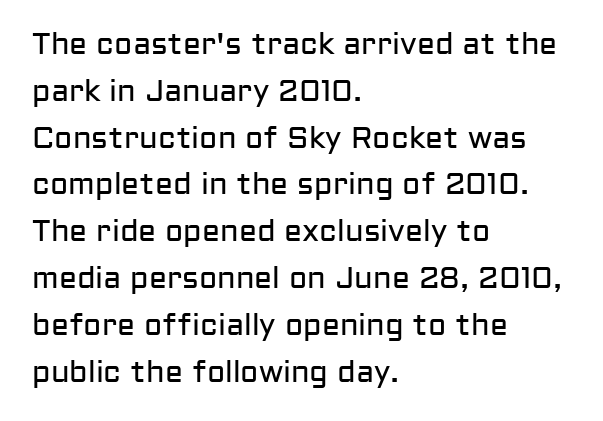
{"serif": "no", "italic": "no", "bold": "no", "weight": "regular", "width": "normal", "stroke_contrast": "low", "x_height": "medium", "monospaced": "no", "underline": "no", "align": "left", "line_spacing": "normal", "line_spacing_ratio": 1.56, "letter_spacing": "normal", "letter_spacing_em": 0.0, "glyph_px": 30}
